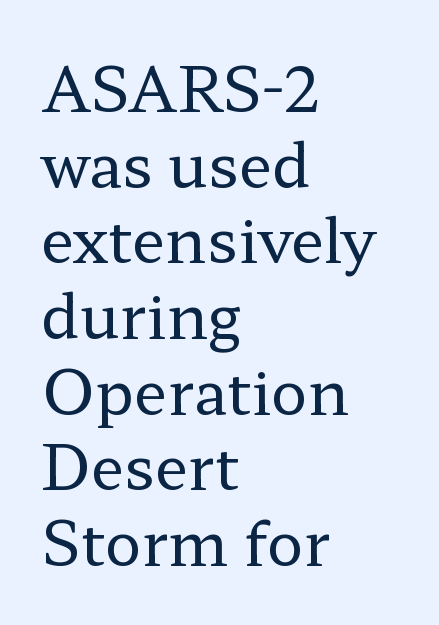
The image shows 61 px regular-weight, wide serif type, upright; set left-aligned, line spacing 1.24x, normal letter spacing, not underlined; low stroke contrast and a medium x-height.
